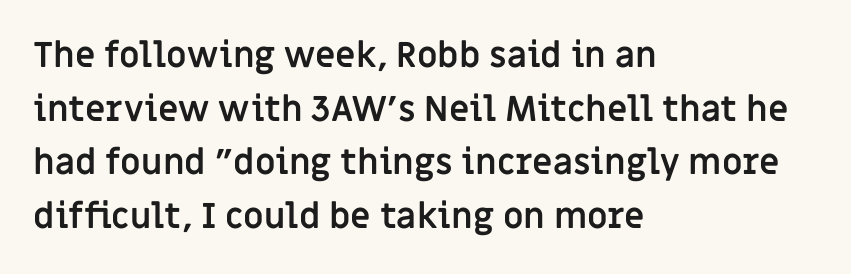
The image shows 35 px semibold sans-serif type, upright; set left-aligned, normal line spacing (1.53x), normal letter spacing, not underlined; low stroke contrast and a large x-height.
